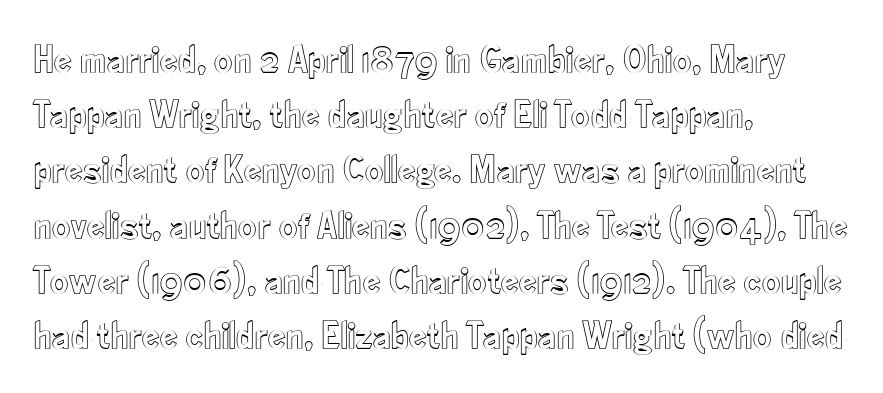
Think of a printed novel: that variable character pitch is what you see here. Horizontally, the lines are justified to the leading edge only. Vertically, the passage feels balanced, rows spaced as you'd expect. Is there any slant? The stems are plumb. Short note: letters normally spaced.
